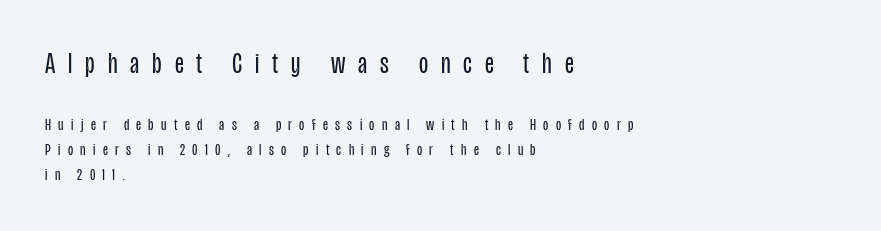
Q: Is the text bold? A: No.
Q: Is the text italic (slanted)? A: No, it is upright.
Q: Is the typeface a serif or a sans-serif typeface? A: Sans-serif.
Q: Is the text underlined? A: No.
Q: How is the paragraph aligned? A: Left-aligned.
Q: Is the spacing between letters normal or unusually wide? A: Unusually wide.
Q: Is the spacing between lines tight, normal or loose? A: Normal.
Q: Which block of text is set in a larger size, the first (top) or the second (bottom)? A: The first (top) one.
Q: Width (condensed, normal, or wide)? A: Condensed.
Q: Stroke contrast? A: Low.
Q: x-height? A: Large.
Q: Monospaced? A: No.
